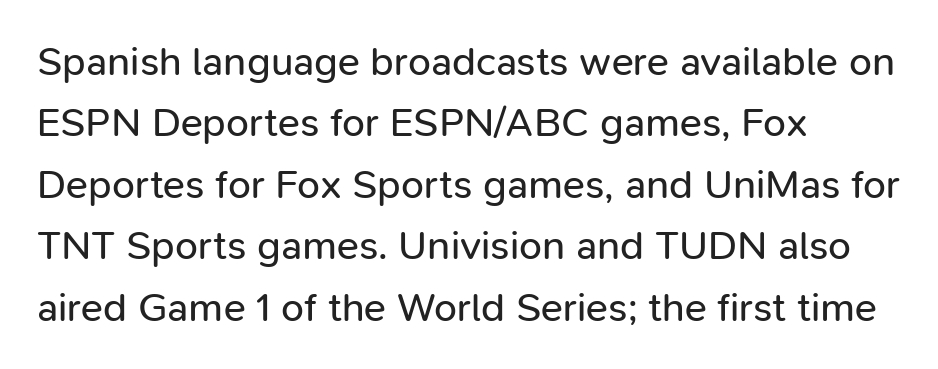
{"serif": "no", "italic": "no", "bold": "no", "weight": "regular", "width": "normal", "stroke_contrast": "low", "x_height": "medium", "monospaced": "no", "underline": "no", "align": "left", "line_spacing": "normal", "line_spacing_ratio": 1.5, "letter_spacing": "normal", "letter_spacing_em": 0.0, "glyph_px": 41}
